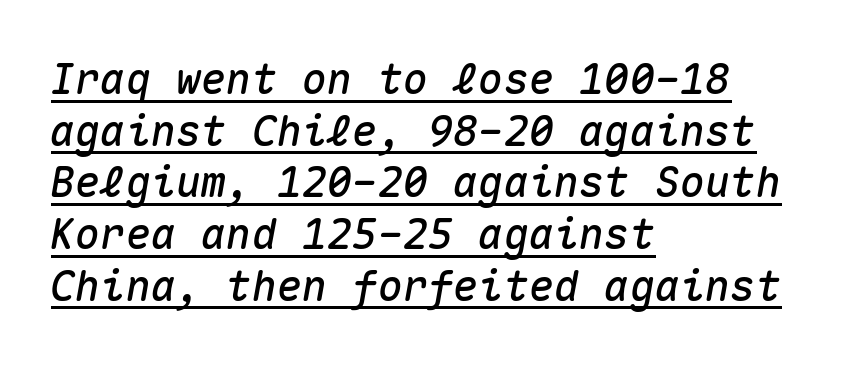
The image shows 42 px text type, italic (leaning right), monospaced; set left-aligned, line spacing 1.23x, normal letter spacing, underlined; medium stroke contrast and a medium x-height.
